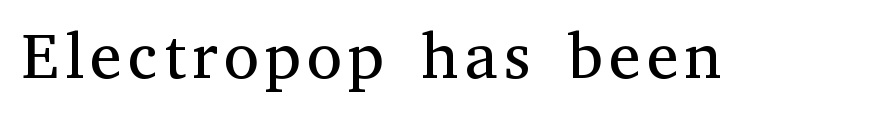
{"serif": "yes", "italic": "no", "bold": "no", "weight": "regular", "width": "normal", "stroke_contrast": "medium", "x_height": "medium", "monospaced": "no", "underline": "no", "glyph_px": 64}
